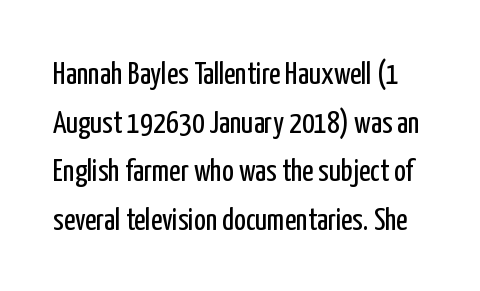
Does the leading feel generous? No, just average. Rendered with straight, roman letterforms. Bold? No — there's no thickening of the strokes. The area under the type is left untouched. The face used here is proportionally spaced, like ordinary book or web type.
